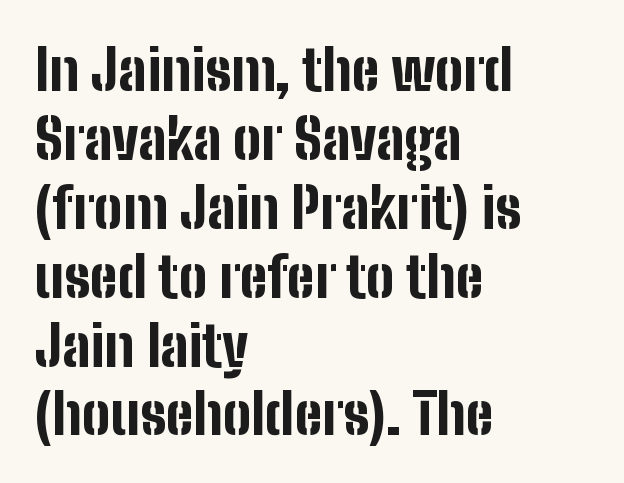
The image shows 56 px bold, condensed sans-serif type, upright; set left-aligned, line spacing 1.23x, normal letter spacing, not underlined; low stroke contrast and a medium x-height.
